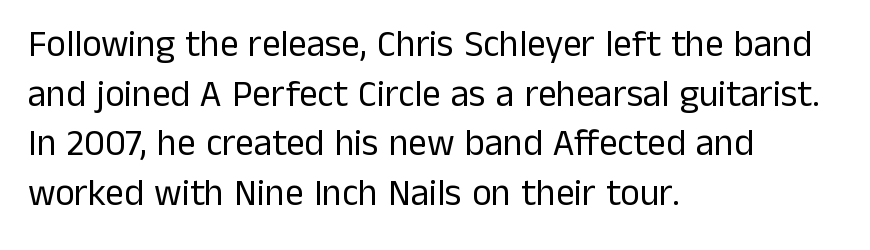
Q: Is the text bold? A: No.
Q: Is the text italic (slanted)? A: No, it is upright.
Q: Is the typeface a serif or a sans-serif typeface? A: Sans-serif.
Q: Is the text underlined? A: No.
Q: How is the paragraph aligned? A: Left-aligned.
Q: Is the spacing between letters normal or unusually wide? A: Normal.
Q: Is the spacing between lines tight, normal or loose? A: Normal.
Q: Width (condensed, normal, or wide)? A: Normal.
Q: Stroke contrast? A: Low.
Q: x-height? A: Medium.
Q: Monospaced? A: No.
